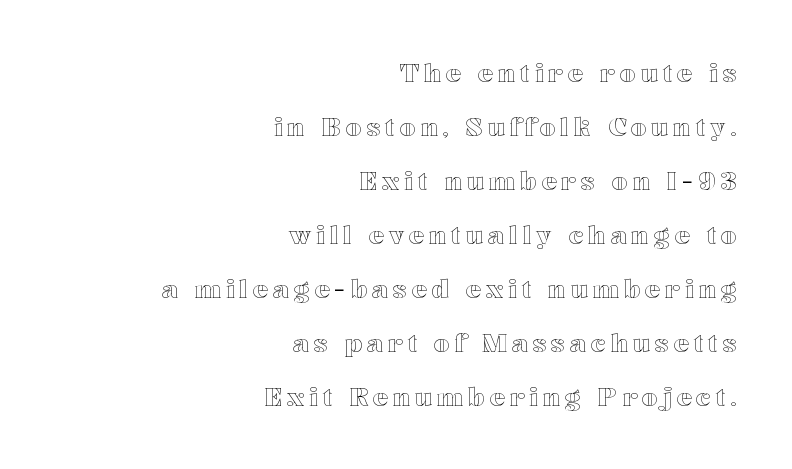
{"italic": "no", "underline": "no", "align": "right", "line_spacing": "loose", "line_spacing_ratio": 2.16, "glyph_px": 25}
